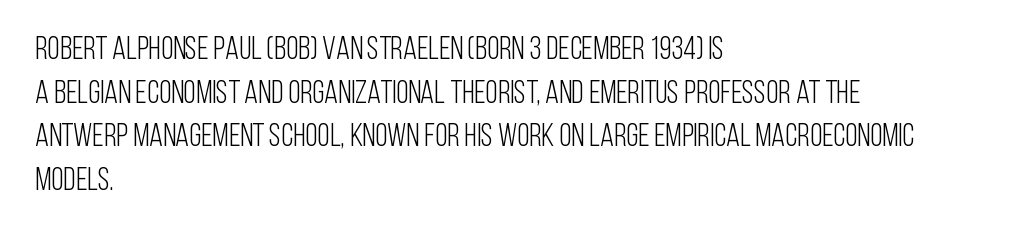
Leftover space on each line is placed entirely after the last word. The font family rendered here belongs to the sans-serif group. Varying glyph widths throughout — classic text-font behaviour. This reads as an unemphasized weight, regular at the heaviest.
